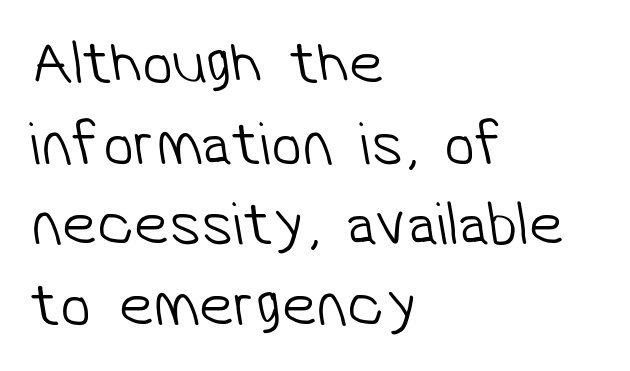
Looks like regular typesetting: each glyph gets only the width it needs. The horizontal fit of the characters is conventional and even. Is the stroke heavy? The answer is a plain regular-or-lighter. Vertical spacing — default. The compositor pushed each line to the left boundary. Underline: absent.
